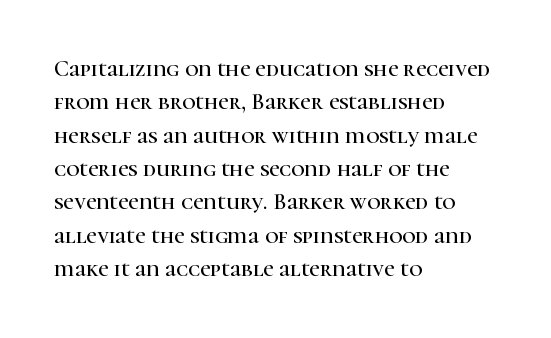
Q: Is the text italic (slanted)? A: No, it is upright.
Q: Is the text underlined? A: No.
Q: How is the paragraph aligned? A: Left-aligned.
Q: Is the spacing between letters normal or unusually wide? A: Normal.
Q: Is the spacing between lines tight, normal or loose? A: Normal.
